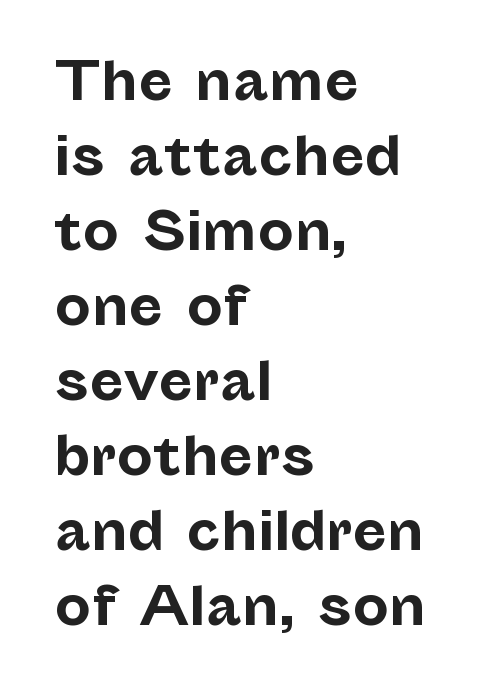
The image shows 51 px bold sans-serif type, upright; set left-aligned, normal line spacing (1.47x), normal letter spacing, not underlined; low stroke contrast and a medium x-height.
